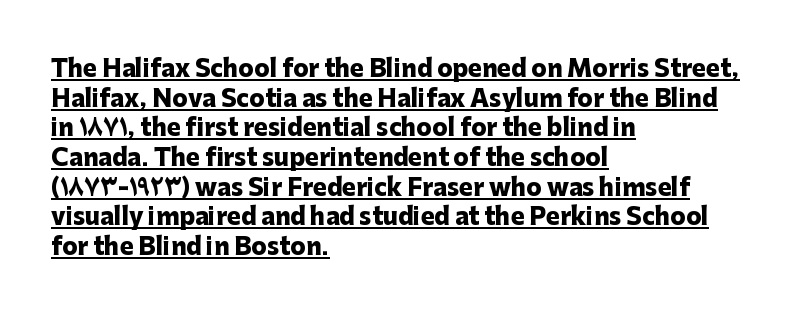
{"italic": "no", "bold": "yes", "underline": "yes", "align": "left", "line_spacing": "normal", "line_spacing_ratio": 1.29, "letter_spacing": "normal", "letter_spacing_em": 0.0, "glyph_px": 23}
